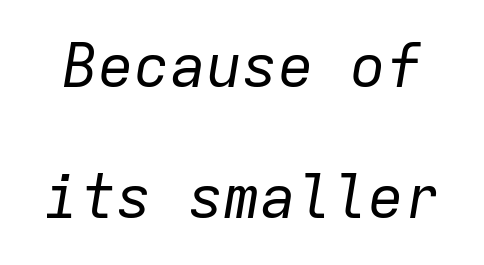
Q: Is the text bold? A: No.
Q: Is the text italic (slanted)? A: Yes, it leans right by about 9 degrees.
Q: Is the text underlined? A: No.
Q: Is the spacing between letters normal or unusually wide? A: Normal.
Q: Is the spacing between lines tight, normal or loose? A: Loose.
Q: Width (condensed, normal, or wide)? A: Normal.
Q: Stroke contrast? A: Low.
Q: x-height? A: Medium.
Q: Monospaced? A: Yes.
